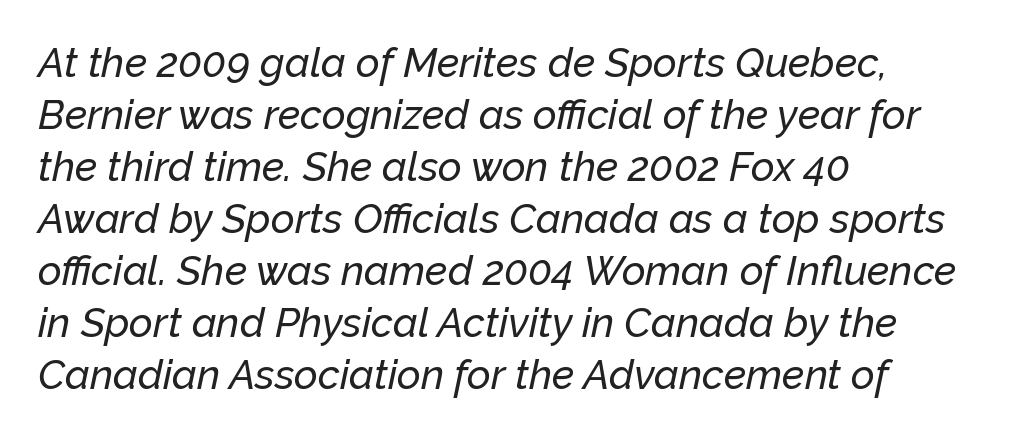
Q: Is the text italic (slanted)? A: Yes, it leans right by about 12 degrees.
Q: Is the text underlined? A: No.
Q: How is the paragraph aligned? A: Left-aligned.
Q: Is the spacing between letters normal or unusually wide? A: Normal.
Q: Is the spacing between lines tight, normal or loose? A: Normal.
Q: Width (condensed, normal, or wide)? A: Normal.
Q: Stroke contrast? A: Low.
Q: x-height? A: Medium.
Q: Monospaced? A: No.
